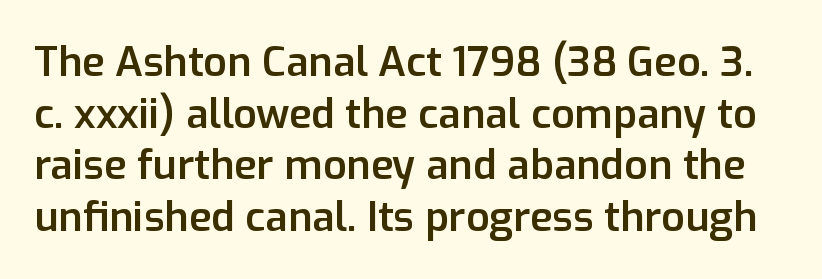
{"serif": "no", "italic": "no", "bold": "semi", "weight": "semibold", "width": "normal", "stroke_contrast": "low", "x_height": "medium", "monospaced": "no", "underline": "no", "line_spacing": "normal", "line_spacing_ratio": 1.26, "letter_spacing": "normal", "letter_spacing_em": 0.0, "glyph_px": 41}
